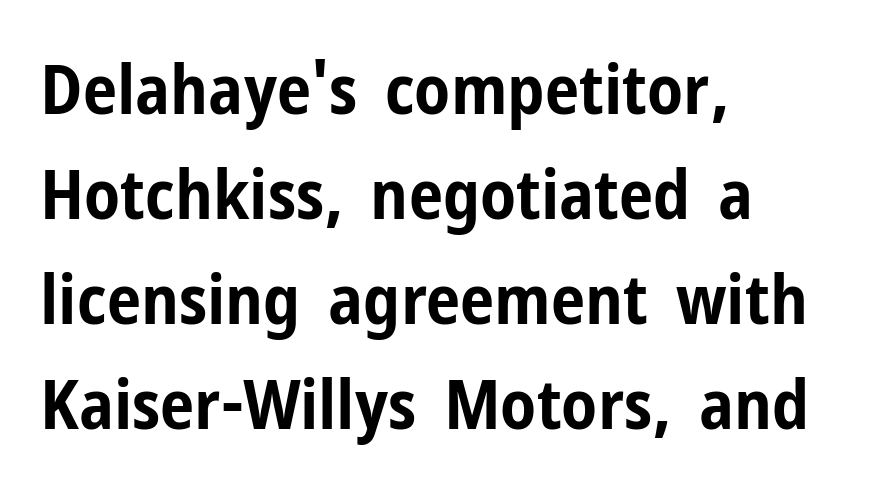
Q: Is the text bold? A: Yes.
Q: Is the text italic (slanted)? A: No, it is upright.
Q: Is the typeface a serif or a sans-serif typeface? A: Sans-serif.
Q: Is the text underlined? A: No.
Q: How is the paragraph aligned? A: Left-aligned.
Q: Is the spacing between letters normal or unusually wide? A: Normal.
Q: Is the spacing between lines tight, normal or loose? A: Normal.
Q: Width (condensed, normal, or wide)? A: Condensed.
Q: Stroke contrast? A: Low.
Q: x-height? A: Medium.
Q: Monospaced? A: No.
